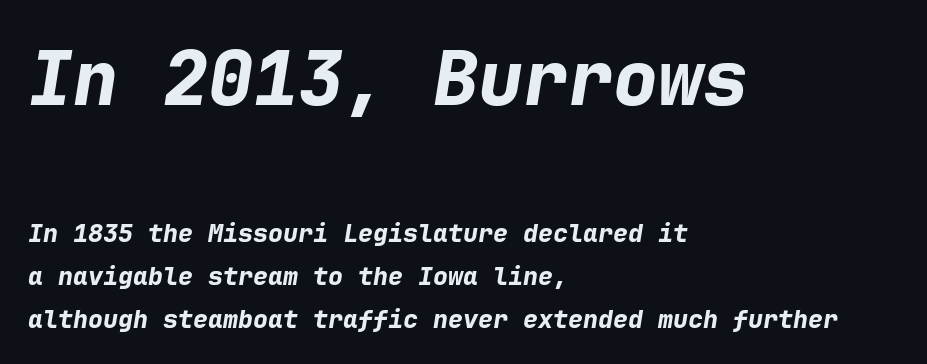
Q: Is the text bold? A: Yes.
Q: Is the text italic (slanted)? A: Yes, it leans right by about 9 degrees.
Q: Is the text underlined? A: No.
Q: How is the paragraph aligned? A: Left-aligned.
Q: Is the spacing between letters normal or unusually wide? A: Normal.
Q: Which block of text is set in a larger size, the first (top) or the second (bottom)? A: The first (top) one.
Q: Width (condensed, normal, or wide)? A: Normal.
Q: Stroke contrast? A: Low.
Q: x-height? A: Medium.
Q: Monospaced? A: Yes.
